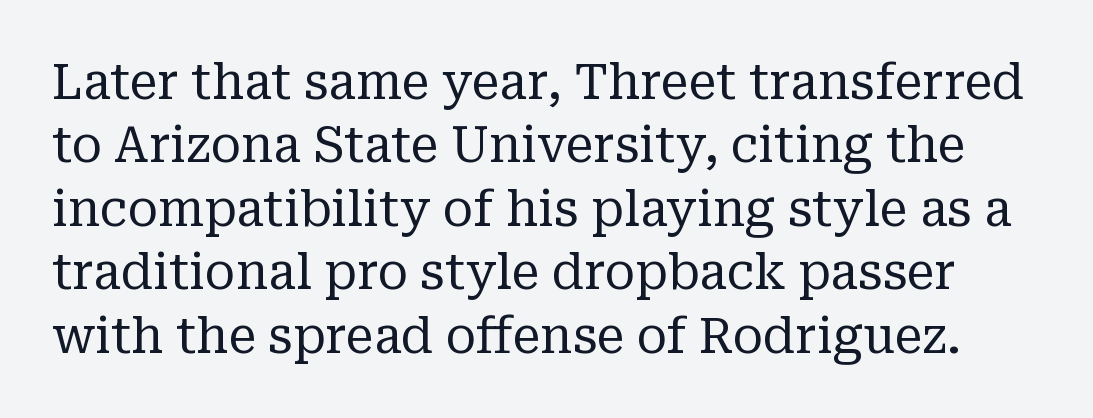
The image shows 50 px regular-weight serif type, upright; set normal line spacing (1.27x), normal letter spacing, not underlined; low stroke contrast and a medium x-height.
